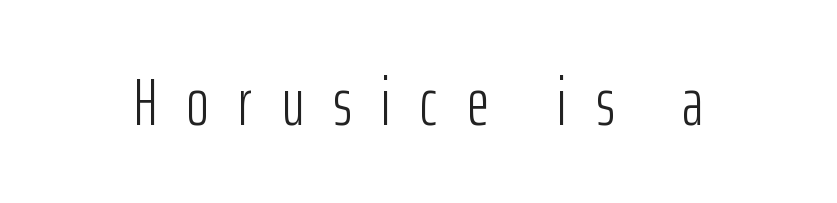
{"serif": "no", "italic": "no", "bold": "no", "weight": "light", "width": "condensed", "stroke_contrast": "low", "x_height": "medium", "monospaced": "no", "underline": "no", "letter_spacing": "wide", "letter_spacing_em": 0.44, "glyph_px": 67}
